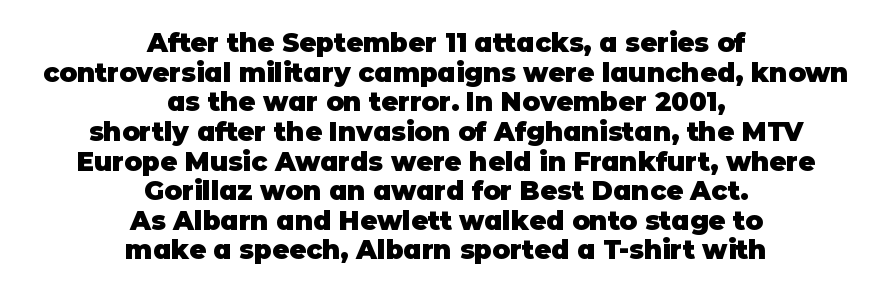
The face used here is rendered with its standard letterfit. Does the lettering tilt? It doesn't — this is upright. Each glyph is drawn with heavy, bold strokes. Line spacing here is tight.
